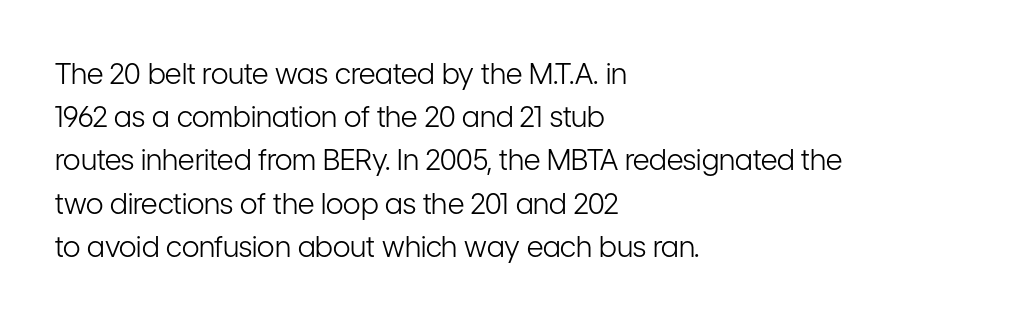
Q: Is the text bold? A: No.
Q: Is the text italic (slanted)? A: No, it is upright.
Q: Is the typeface a serif or a sans-serif typeface? A: Sans-serif.
Q: Is the text underlined? A: No.
Q: How is the paragraph aligned? A: Left-aligned.
Q: Is the spacing between letters normal or unusually wide? A: Normal.
Q: Is the spacing between lines tight, normal or loose? A: Normal.
Q: Width (condensed, normal, or wide)? A: Condensed.
Q: Stroke contrast? A: Low.
Q: x-height? A: Medium.
Q: Monospaced? A: No.
